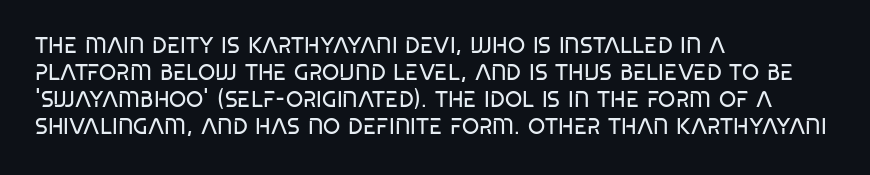
{"italic": "no", "bold": "no", "underline": "no", "align": "left", "line_spacing_ratio": 1.23, "letter_spacing": "normal", "letter_spacing_em": 0.0, "glyph_px": 22}
